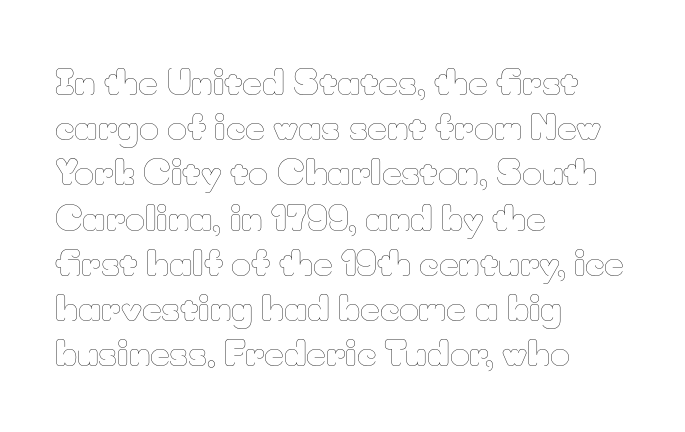
{"italic": "no", "bold": "no", "weight": "thin", "width": "normal", "stroke_contrast": "low", "x_height": "small", "monospaced": "no", "underline": "no", "align": "left", "line_spacing": "normal", "line_spacing_ratio": 1.33, "letter_spacing": "normal", "letter_spacing_em": 0.0, "glyph_px": 34}
